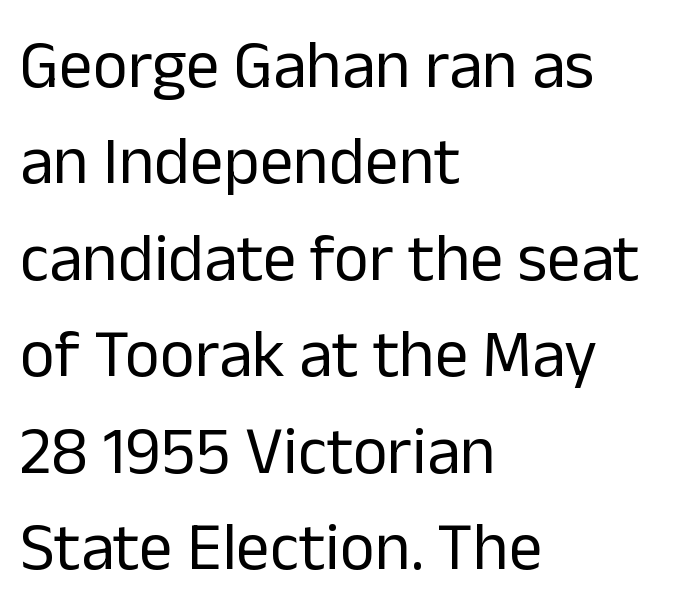
Q: Is the text bold? A: No.
Q: Is the text italic (slanted)? A: No, it is upright.
Q: Is the typeface a serif or a sans-serif typeface? A: Sans-serif.
Q: Is the text underlined? A: No.
Q: How is the paragraph aligned? A: Left-aligned.
Q: Is the spacing between letters normal or unusually wide? A: Normal.
Q: Is the spacing between lines tight, normal or loose? A: Normal.
Q: Width (condensed, normal, or wide)? A: Normal.
Q: Stroke contrast? A: Low.
Q: x-height? A: Medium.
Q: Monospaced? A: No.
